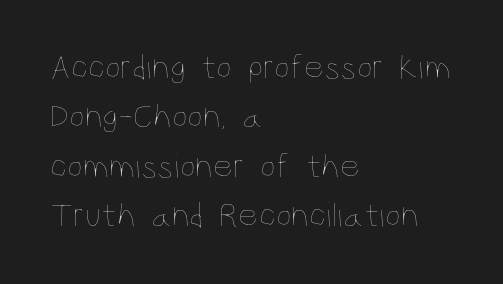
{"italic": "no", "bold": "no", "weight": "thin", "width": "condensed", "stroke_contrast": "low", "x_height": "large", "monospaced": "no", "underline": "no", "align": "left", "line_spacing": "normal", "line_spacing_ratio": 1.41, "letter_spacing": "normal", "letter_spacing_em": 0.0, "glyph_px": 35}
